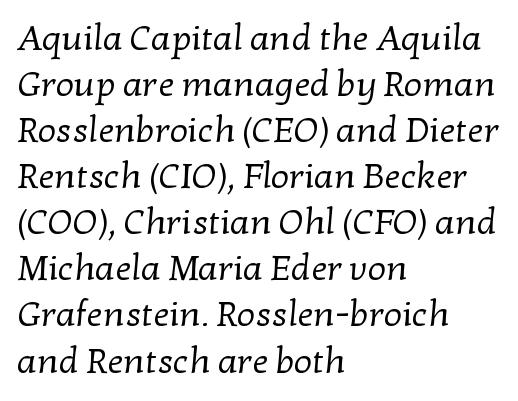
{"serif": "yes", "bold": "no", "weight": "regular", "width": "normal", "stroke_contrast": "low", "x_height": "medium", "monospaced": "no", "underline": "no", "align": "left", "line_spacing": "normal", "line_spacing_ratio": 1.28, "letter_spacing": "normal", "letter_spacing_em": 0.0, "glyph_px": 36}
